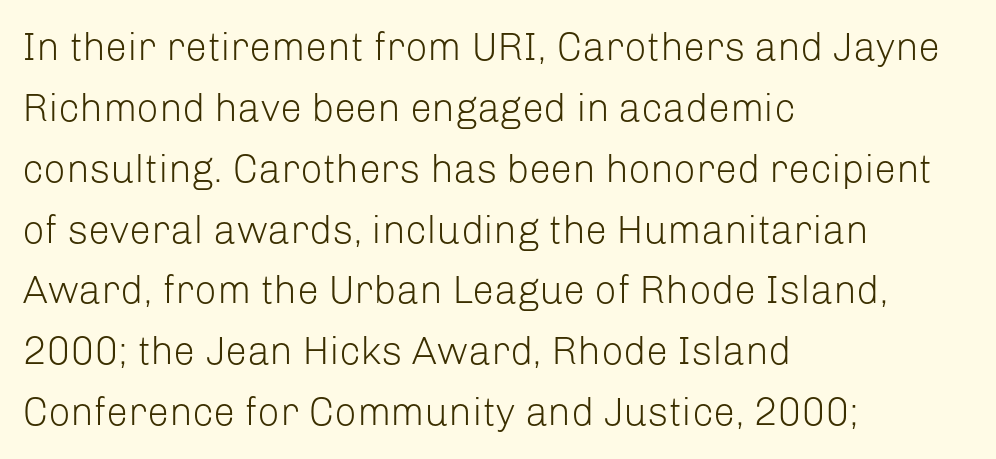
{"serif": "no", "italic": "no", "bold": "no", "weight": "light", "width": "normal", "stroke_contrast": "low", "x_height": "medium", "monospaced": "no", "underline": "no", "align": "left", "line_spacing": "normal", "line_spacing_ratio": 1.56, "letter_spacing": "normal", "letter_spacing_em": 0.0, "glyph_px": 39}
